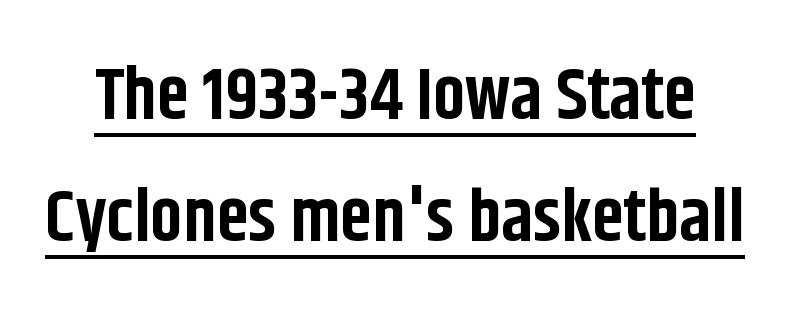
{"serif": "no", "italic": "no", "bold": "yes", "weight": "bold", "width": "condensed", "stroke_contrast": "low", "x_height": "large", "monospaced": "no", "underline": "yes", "line_spacing": "normal", "line_spacing_ratio": 1.67, "letter_spacing": "normal", "letter_spacing_em": 0.0, "glyph_px": 73}
